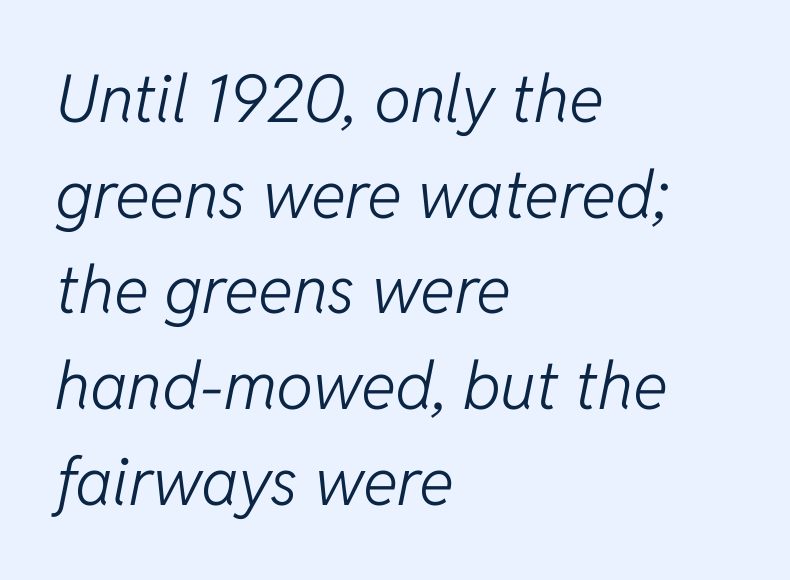
The image shows 66 px light type, italic (leaning right); set left-aligned, normal line spacing (1.45x), normal letter spacing, not underlined; low stroke contrast and a medium x-height.
